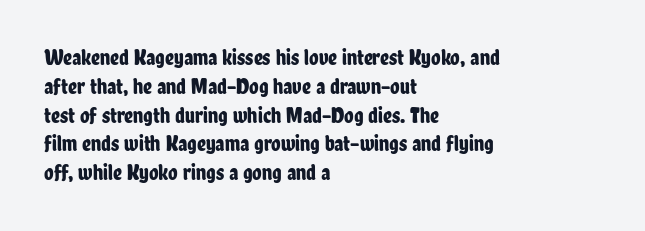
{"italic": "no", "underline": "no", "align": "left", "line_spacing": "normal", "line_spacing_ratio": 1.31, "letter_spacing": "normal", "letter_spacing_em": 0.0, "glyph_px": 22}
